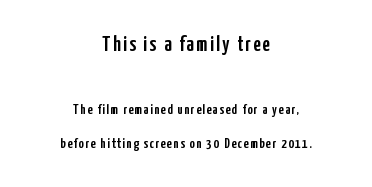
The image shows 21 px text type, upright; set centered, loose line spacing (2.44x), not underlined; the first (top) block is 1.5x larger.
